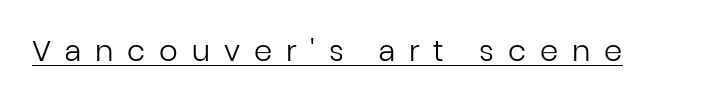
{"serif": "no", "italic": "no", "bold": "no", "weight": "regular", "width": "normal", "stroke_contrast": "low", "x_height": "medium", "monospaced": "no", "underline": "yes", "letter_spacing": "wide", "letter_spacing_em": 0.48, "glyph_px": 29}
